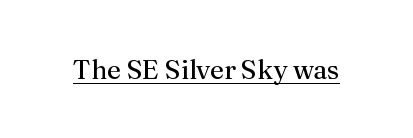
Q: Is the text bold? A: No.
Q: Is the text italic (slanted)? A: No, it is upright.
Q: Is the text underlined? A: Yes.
Q: Is the spacing between letters normal or unusually wide? A: Normal.
